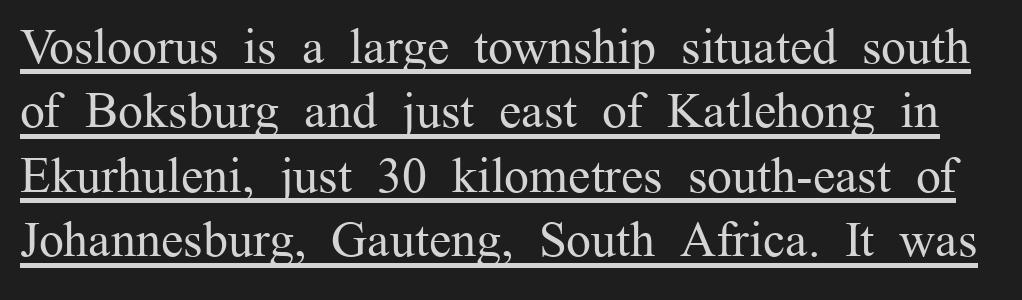
The image shows 50 px regular-weight serif type, upright; set normal line spacing (1.29x), normal letter spacing, underlined; medium stroke contrast and a medium x-height.
